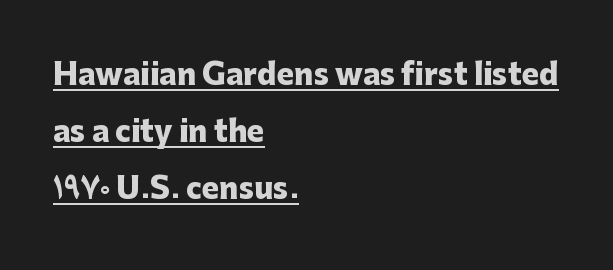
{"serif": "no", "italic": "no", "bold": "yes", "weight": "heavy", "width": "normal", "stroke_contrast": "low", "x_height": "medium", "monospaced": "no", "underline": "yes", "align": "left", "line_spacing": "loose", "line_spacing_ratio": 1.97, "letter_spacing": "normal", "letter_spacing_em": 0.0, "glyph_px": 29}
